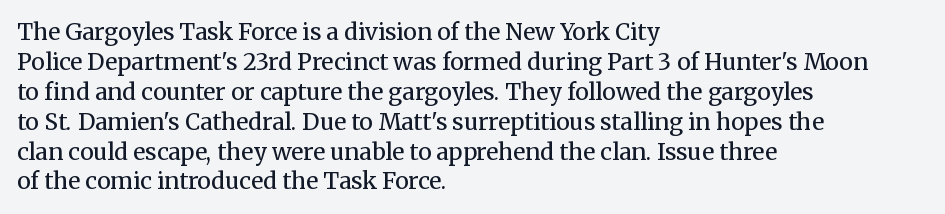
{"italic": "no", "bold": "no", "underline": "no", "align": "left", "line_spacing": "normal", "line_spacing_ratio": 1.3, "letter_spacing": "normal", "letter_spacing_em": 0.0, "glyph_px": 23}
